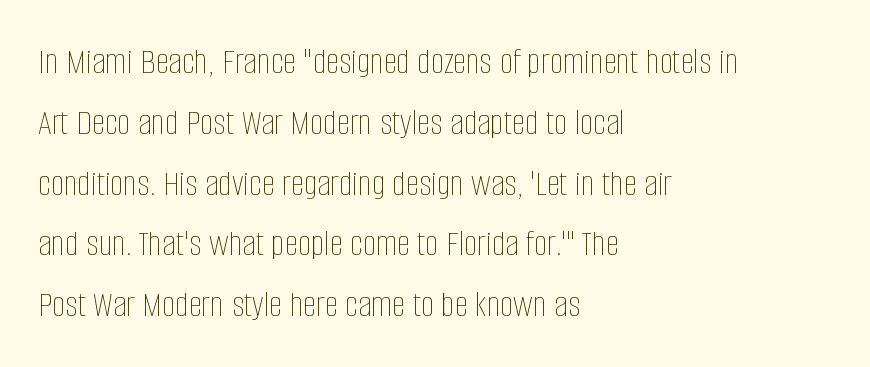
The image shows 38 px thin, condensed type, upright; set left-aligned, normal line spacing (1.6x), normal letter spacing, not underlined; low stroke contrast and a large x-height.
